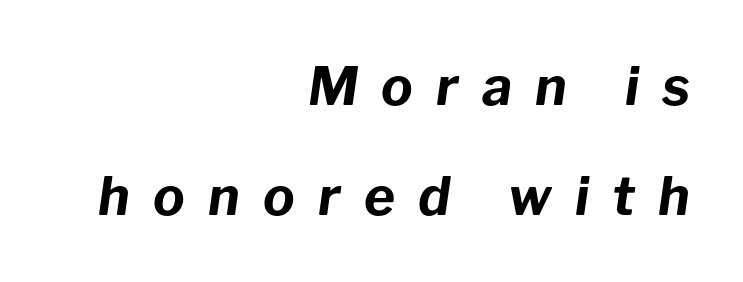
{"italic": "yes", "lean": "right", "slant_degrees": 8, "bold": "yes", "weight": "bold", "width": "normal", "stroke_contrast": "low", "x_height": "medium", "monospaced": "no", "underline": "no", "align": "right", "line_spacing": "loose", "line_spacing_ratio": 2.07, "letter_spacing": "wide", "letter_spacing_em": 0.44, "glyph_px": 53}
